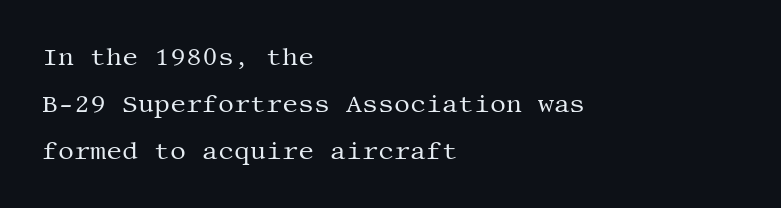
This rendering leaves character spacing at its baseline value. Upright lettering throughout. Anything drawn beneath the words? Only blank space. The lines in this sample share a left origin and differ only in where they stop. No heavy texture on the line: the type isn't bold.
